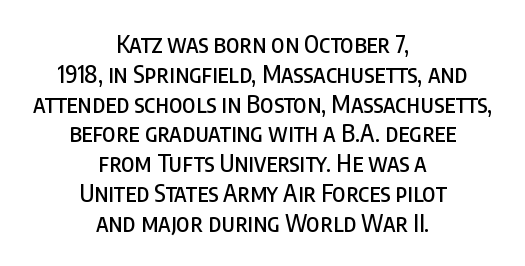
{"italic": "no", "underline": "no", "align": "center", "line_spacing_ratio": 1.24, "letter_spacing": "normal", "letter_spacing_em": 0.0, "glyph_px": 24}
